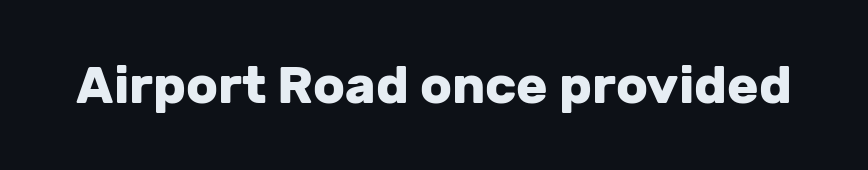
The image shows 52 px heavy sans-serif type, upright; set normal letter spacing, not underlined; low stroke contrast and a medium x-height.
